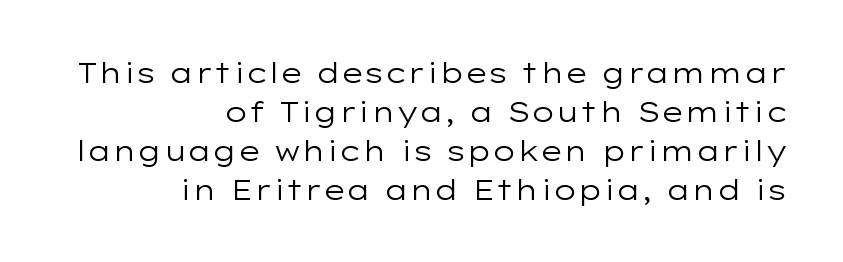
Q: Is the text bold? A: No.
Q: Is the text italic (slanted)? A: No, it is upright.
Q: Is the typeface a serif or a sans-serif typeface? A: Sans-serif.
Q: Is the text underlined? A: No.
Q: How is the paragraph aligned? A: Right-aligned.
Q: Is the spacing between letters normal or unusually wide? A: Normal.
Q: Is the spacing between lines tight, normal or loose? A: Normal.
Q: Width (condensed, normal, or wide)? A: Wide.
Q: Stroke contrast? A: Low.
Q: x-height? A: Medium.
Q: Monospaced? A: No.
